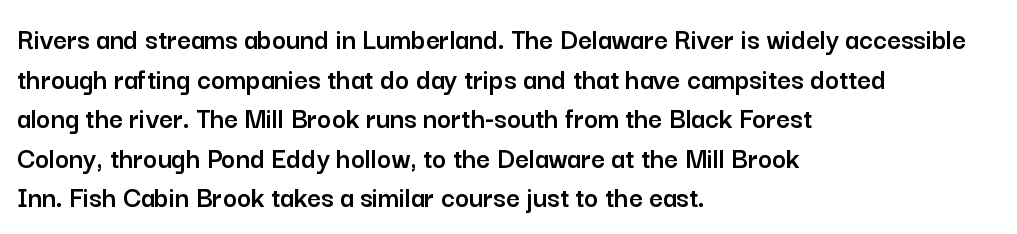
{"serif": "no", "italic": "no", "width": "normal", "stroke_contrast": "low", "x_height": "medium", "monospaced": "no", "underline": "no", "align": "left", "line_spacing": "normal", "line_spacing_ratio": 1.32, "letter_spacing": "normal", "letter_spacing_em": 0.0, "glyph_px": 30}
